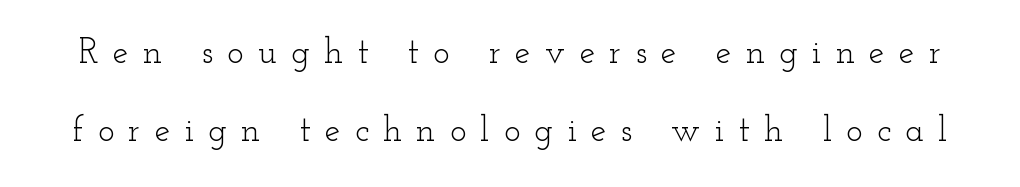
Does the leading feel generous? Absolutely, it's lavish. Every stem runs plumb, perpendicular to the baseline. Does the type have serifs? Yes, each stem ends in a small foot. Unmarked baselines from the first word to the last. Weight: regular or lighter. Glyph-to-glyph distance is far greater than everyday printed text.
